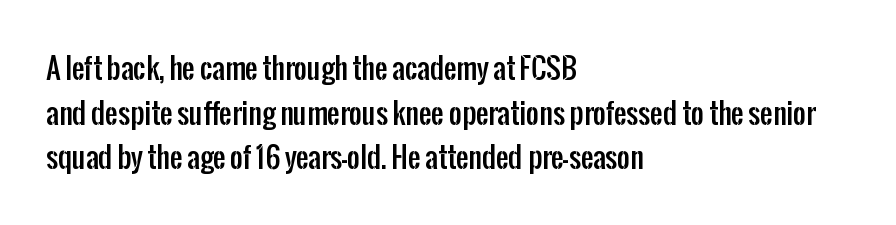
{"serif": "no", "italic": "no", "width": "condensed", "stroke_contrast": "low", "x_height": "medium", "monospaced": "no", "underline": "no", "align": "left", "line_spacing": "normal", "line_spacing_ratio": 1.59, "letter_spacing": "normal", "letter_spacing_em": 0.0, "glyph_px": 28}
